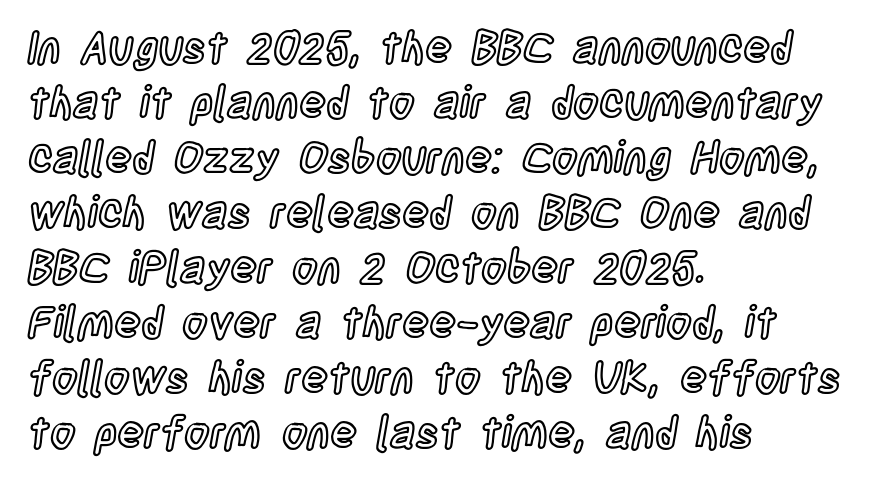
{"width": "condensed", "x_height": "large", "monospaced": "no", "underline": "no", "align": "left", "line_spacing": "normal", "line_spacing_ratio": 1.25, "letter_spacing": "normal", "letter_spacing_em": 0.0, "glyph_px": 44}
